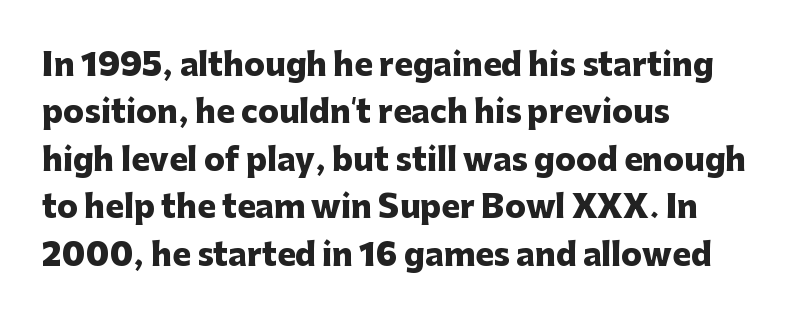
{"serif": "no", "italic": "no", "bold": "yes", "weight": "heavy", "width": "normal", "stroke_contrast": "low", "x_height": "medium", "monospaced": "no", "underline": "no", "align": "left", "line_spacing": "normal", "line_spacing_ratio": 1.53, "letter_spacing": "normal", "letter_spacing_em": 0.0, "glyph_px": 31}
